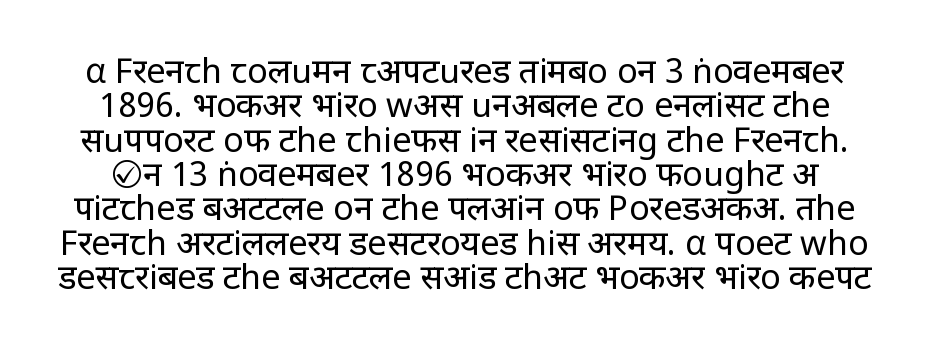
The image shows 34 px regular-weight sans-serif type, upright; set tight line spacing (1.01x), normal letter spacing, not underlined; low stroke contrast and a large x-height.
